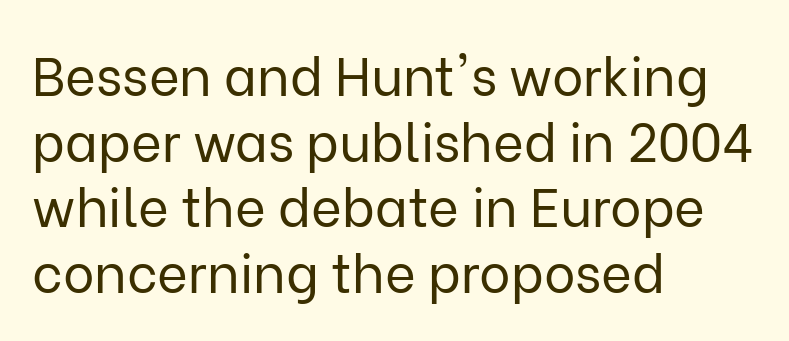
The image shows 53 px regular-weight sans-serif type, upright; set left-aligned, line spacing 1.24x, normal letter spacing, not underlined; low stroke contrast and a medium x-height.
